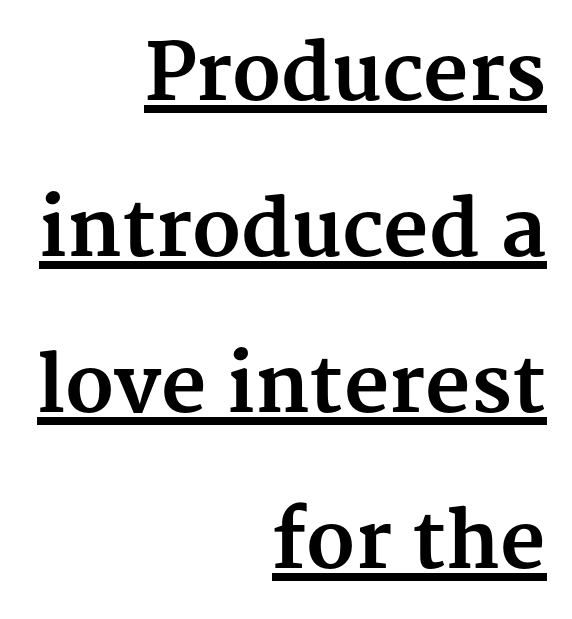
{"serif": "yes", "italic": "no", "bold": "yes", "weight": "bold", "width": "normal", "stroke_contrast": "medium", "x_height": "medium", "monospaced": "no", "underline": "yes", "align": "right", "line_spacing": "loose", "line_spacing_ratio": 2.0, "letter_spacing": "normal", "letter_spacing_em": 0.0, "glyph_px": 78}
